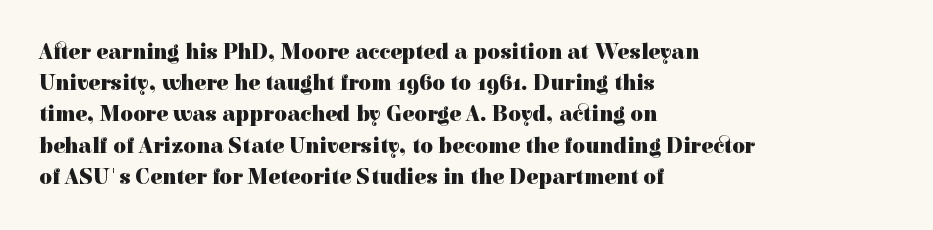
{"italic": "no", "bold": "yes", "underline": "no", "align": "left", "line_spacing": "normal", "line_spacing_ratio": 1.42, "letter_spacing": "normal", "letter_spacing_em": 0.0, "glyph_px": 22}
